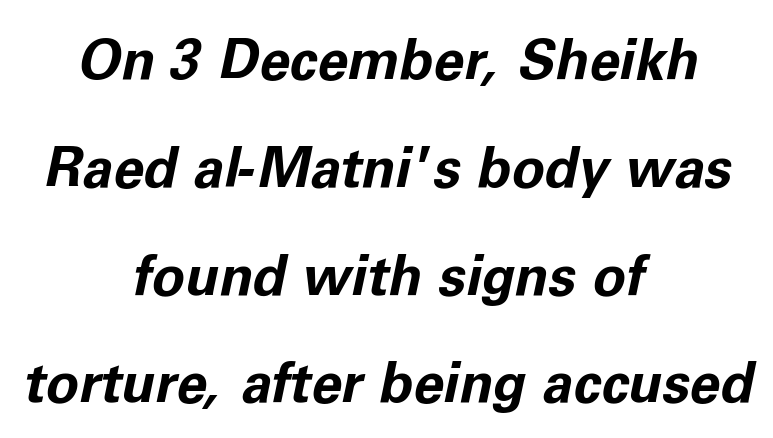
Q: Is the text bold? A: Yes.
Q: Is the text italic (slanted)? A: Yes, it leans right by about 11 degrees.
Q: Is the text underlined? A: No.
Q: How is the paragraph aligned? A: Centered.
Q: Is the spacing between letters normal or unusually wide? A: Normal.
Q: Is the spacing between lines tight, normal or loose? A: Loose.
Q: Width (condensed, normal, or wide)? A: Normal.
Q: Stroke contrast? A: Low.
Q: x-height? A: Medium.
Q: Monospaced? A: No.
